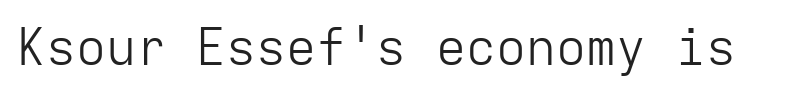
{"serif": "no", "italic": "no", "bold": "no", "weight": "light", "width": "normal", "stroke_contrast": "low", "x_height": "medium", "monospaced": "yes", "underline": "no", "letter_spacing": "normal", "letter_spacing_em": 0.0, "glyph_px": 50}
